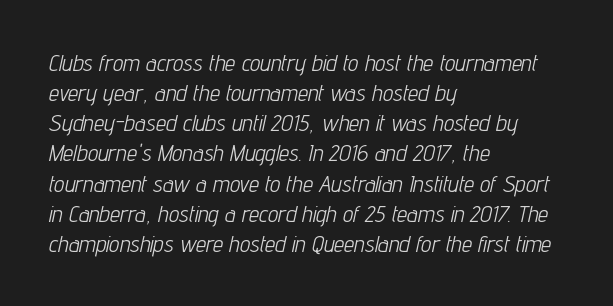
{"italic": "yes", "lean": "right", "slant_degrees": 12, "bold": "no", "underline": "no", "align": "left", "line_spacing": "normal", "line_spacing_ratio": 1.31, "letter_spacing": "normal", "letter_spacing_em": 0.0, "glyph_px": 23}
